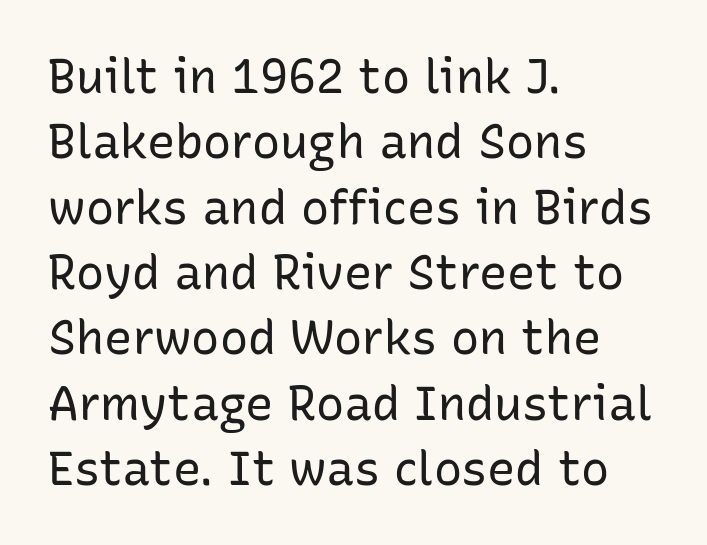
Clear beneath every line of the passage. You can tell it's not italic because the verticals are truly vertical. Does the type have serifs? No, each stem ends abruptly. Vertical spacing — default. Note the varied advance widths — an 'i' is clearly narrower than an 'm'. A student would call this left alignment; a typographer would say flush left, rag right.
